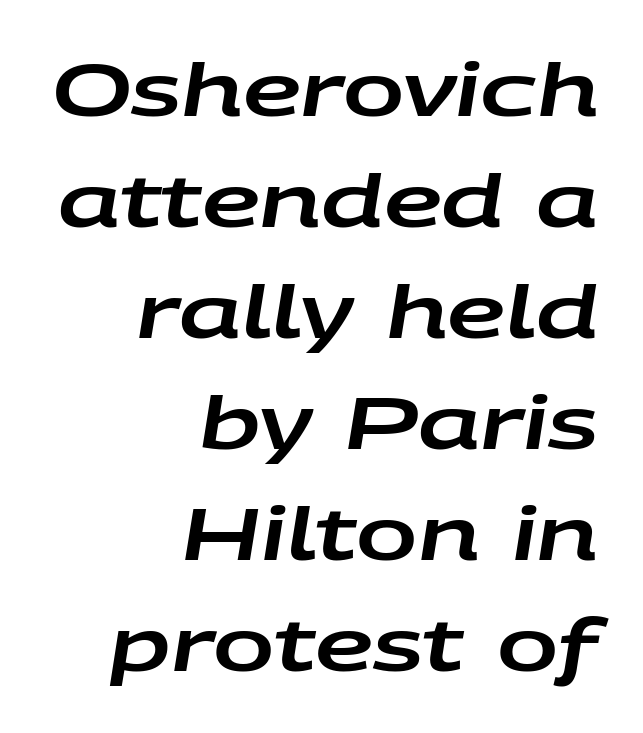
{"italic": "yes", "lean": "right", "slant_degrees": 9, "width": "wide", "stroke_contrast": "low", "x_height": "large", "monospaced": "no", "underline": "no", "align": "right", "line_spacing": "normal", "line_spacing_ratio": 1.52, "letter_spacing": "normal", "letter_spacing_em": 0.0, "glyph_px": 73}
